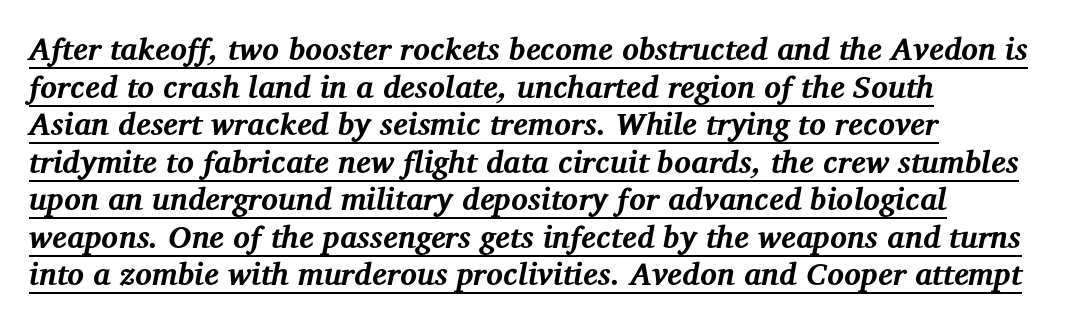
Q: Is the text bold? A: Yes.
Q: Is the text italic (slanted)? A: Yes, it leans right by about 12 degrees.
Q: Is the typeface a serif or a sans-serif typeface? A: Serif.
Q: Is the text underlined? A: Yes.
Q: How is the paragraph aligned? A: Left-aligned.
Q: Is the spacing between letters normal or unusually wide? A: Normal.
Q: Width (condensed, normal, or wide)? A: Normal.
Q: Stroke contrast? A: Medium.
Q: x-height? A: Medium.
Q: Monospaced? A: No.
